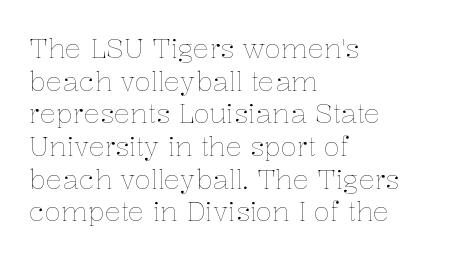
The image shows 27 px text type, upright; set left-aligned, line spacing 1.21x, normal letter spacing, not underlined.
